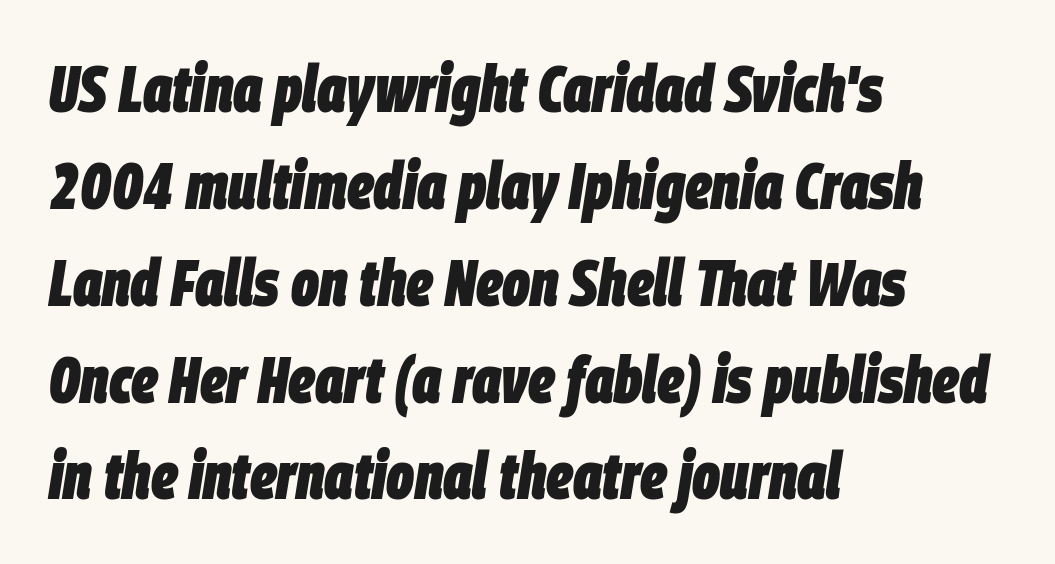
Students, observe: this is what conventionally led text looks like. The rag falls on the right side of this text block. Tracking here is standard; glyphs follow each other at the usual distance. Typographic density is high because the face is bold. Underlining? Definitely not there. Spacing verdict: proportional, widths tailored to each character.
